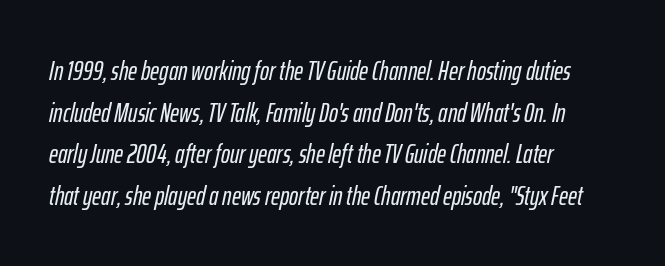
The image shows 27 px text type, italic (leaning right); set left-aligned, normal line spacing (1.54x), normal letter spacing, not underlined.
